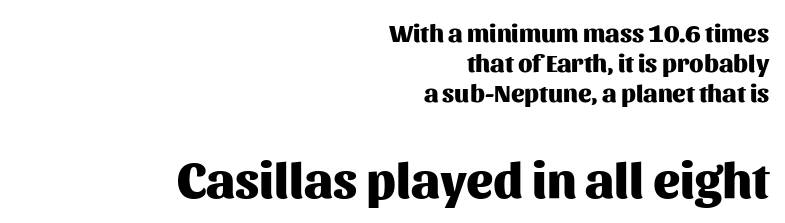
{"serif": "no", "italic": "no", "bold": "yes", "weight": "heavy", "width": "normal", "stroke_contrast": "medium", "x_height": "medium", "monospaced": "no", "underline": "no", "align": "right", "line_spacing_ratio": 1.21, "letter_spacing": "normal", "letter_spacing_em": 0.0, "larger_block": "second", "size_ratio": 2.0, "glyph_px": 50}
